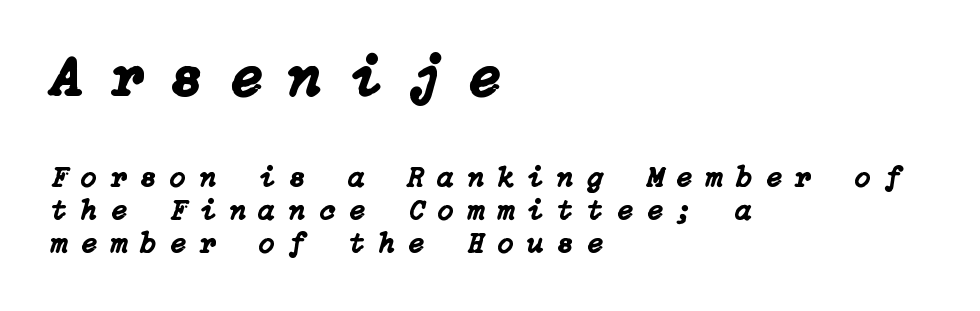
Q: Is the text italic (slanted)? A: Yes, it leans right by about 15 degrees.
Q: Is the text underlined? A: No.
Q: How is the paragraph aligned? A: Left-aligned.
Q: Is the spacing between letters normal or unusually wide? A: Unusually wide.
Q: Is the spacing between lines tight, normal or loose? A: Tight.
Q: Which block of text is set in a larger size, the first (top) or the second (bottom)? A: The first (top) one.
Q: Width (condensed, normal, or wide)? A: Normal.
Q: Stroke contrast? A: Low.
Q: x-height? A: Medium.
